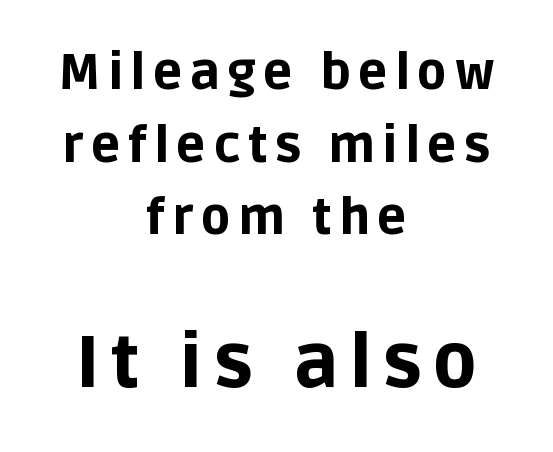
Honestly, there is no underline to notice here at all. The rendering enlarges the type as you move from the upper chunk to the lower. This is heavy type, rendered in bold. This rendering uses center alignment, leaving both contours irregular but symmetric. Italic: no, the glyphs are upright roman. Regarding serifs, this sample does without them.
